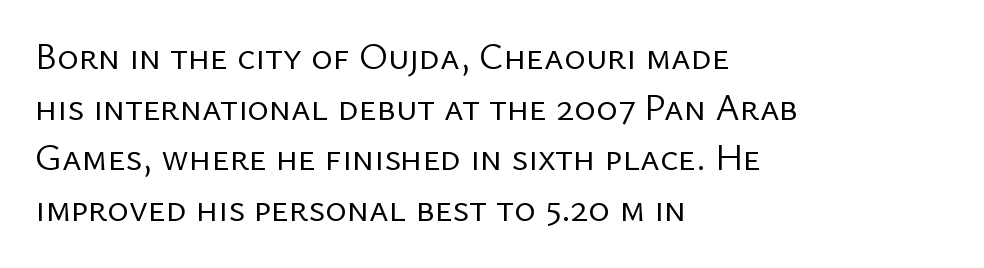
Q: Is the text bold? A: No.
Q: Is the text italic (slanted)? A: No, it is upright.
Q: Is the typeface a serif or a sans-serif typeface? A: Sans-serif.
Q: Is the text underlined? A: No.
Q: How is the paragraph aligned? A: Left-aligned.
Q: Is the spacing between letters normal or unusually wide? A: Normal.
Q: Is the spacing between lines tight, normal or loose? A: Normal.
Q: Width (condensed, normal, or wide)? A: Normal.
Q: Stroke contrast? A: Low.
Q: x-height? A: Medium.
Q: Monospaced? A: No.
